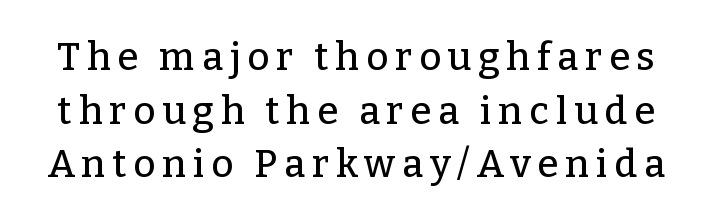
The image shows 38 px serif type, upright; set normal line spacing (1.41x), not underlined; low stroke contrast and a medium x-height.
